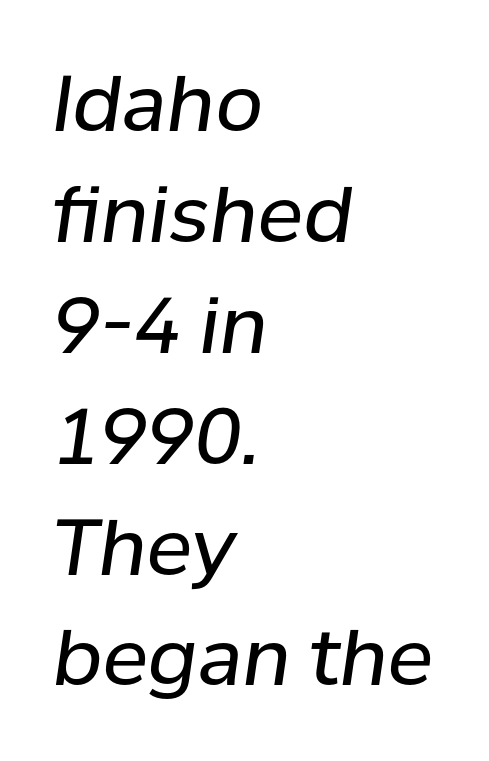
The image shows 77 px regular-weight type, italic (leaning right); set left-aligned, normal line spacing (1.44x), normal letter spacing, not underlined; low stroke contrast and a medium x-height.
